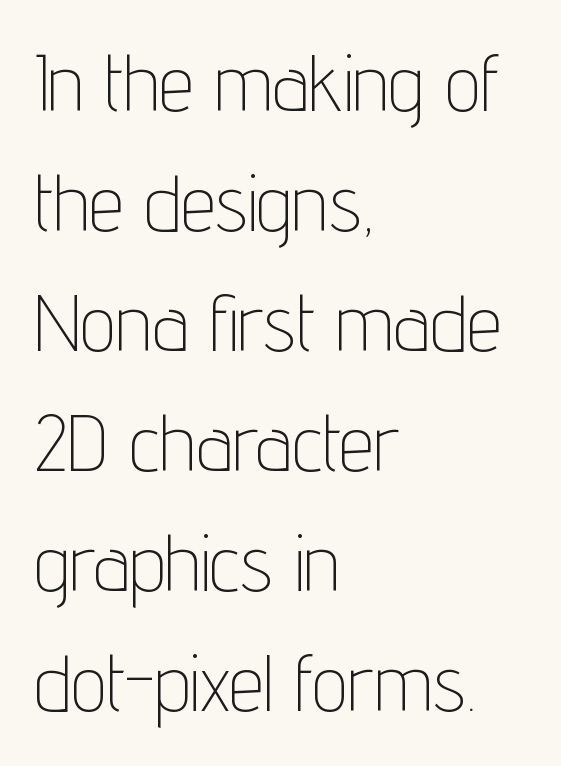
The image shows 79 px thin, condensed sans-serif type, upright; set left-aligned, normal line spacing (1.52x), normal letter spacing, not underlined; low stroke contrast and a medium x-height.
